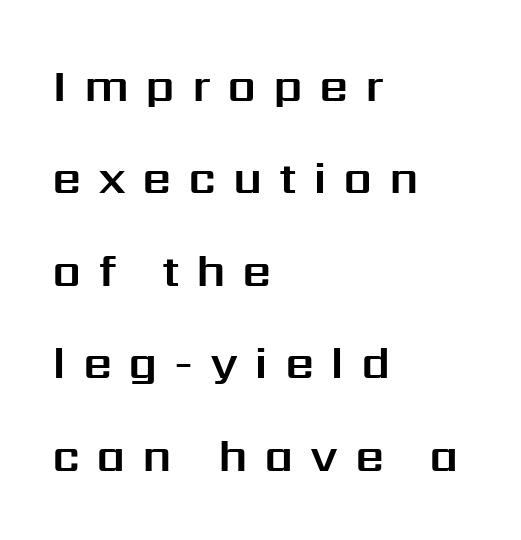
The image shows 46 px sans-serif type, upright; set left-aligned, loose line spacing (2.01x), unusually wide letter spacing (+0.36 em), not underlined; medium stroke contrast and a medium x-height.
